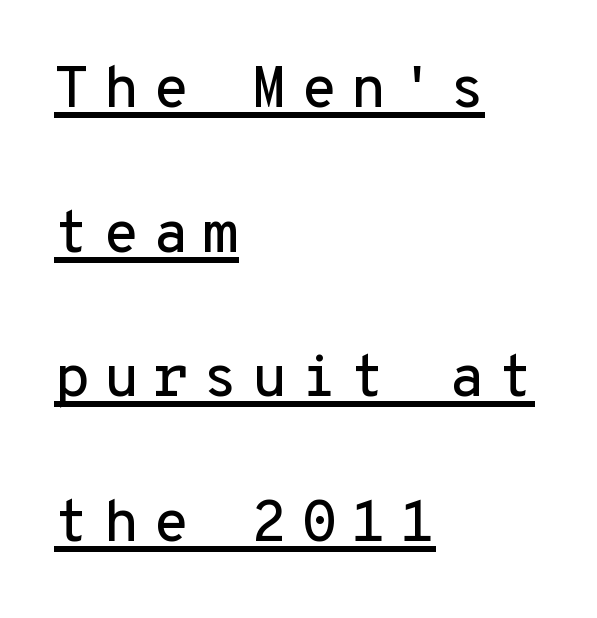
Q: Is the text italic (slanted)? A: No, it is upright.
Q: Is the typeface a serif or a sans-serif typeface? A: Sans-serif.
Q: Is the text underlined? A: Yes.
Q: How is the paragraph aligned? A: Left-aligned.
Q: Is the spacing between letters normal or unusually wide? A: Unusually wide.
Q: Is the spacing between lines tight, normal or loose? A: Loose.
Q: Width (condensed, normal, or wide)? A: Normal.
Q: Stroke contrast? A: Low.
Q: x-height? A: Medium.
Q: Monospaced? A: Yes.
